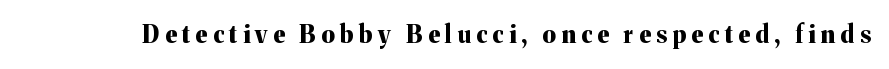
Q: Is the text bold? A: Yes.
Q: Is the text italic (slanted)? A: No, it is upright.
Q: Is the text underlined? A: No.
Q: Is the spacing between letters normal or unusually wide? A: Unusually wide.
